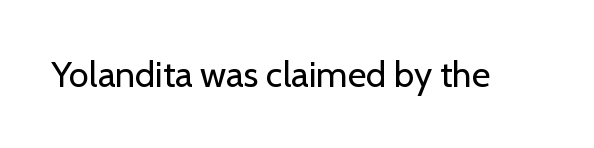
Is this a fixed-width face? No — the glyphs have proportional, varying widths. Vertical strokes here are truly vertical. Glance below the letters and you will spot only blank space. The face used here is a sans, in the tradition of grotesques and geometrics. The face looks like a standard text weight, possibly lighter. Short note: letters normally spaced.
